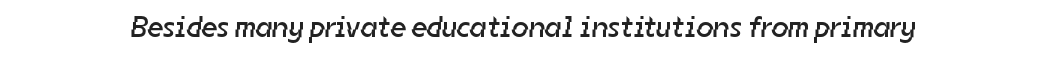
Q: Is the text bold? A: No.
Q: Is the typeface a serif or a sans-serif typeface? A: Sans-serif.
Q: Is the text underlined? A: No.
Q: Is the spacing between letters normal or unusually wide? A: Normal.
Q: Width (condensed, normal, or wide)? A: Normal.
Q: Stroke contrast? A: Low.
Q: x-height? A: Medium.
Q: Monospaced? A: No.
